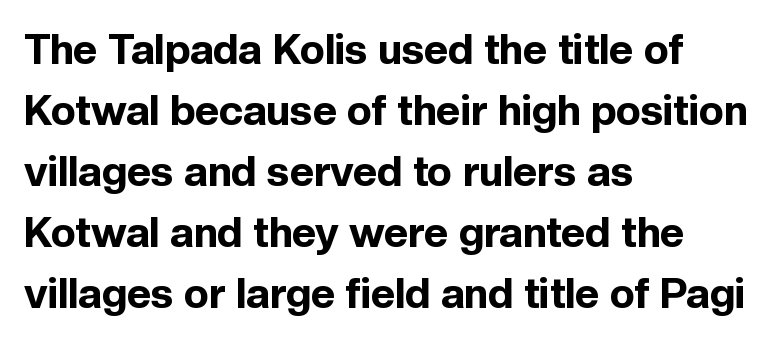
Q: Is the text bold? A: Yes.
Q: Is the text italic (slanted)? A: No, it is upright.
Q: Is the typeface a serif or a sans-serif typeface? A: Sans-serif.
Q: Is the text underlined? A: No.
Q: How is the paragraph aligned? A: Left-aligned.
Q: Is the spacing between letters normal or unusually wide? A: Normal.
Q: Is the spacing between lines tight, normal or loose? A: Normal.
Q: Width (condensed, normal, or wide)? A: Normal.
Q: x-height? A: Medium.
Q: Monospaced? A: No.
